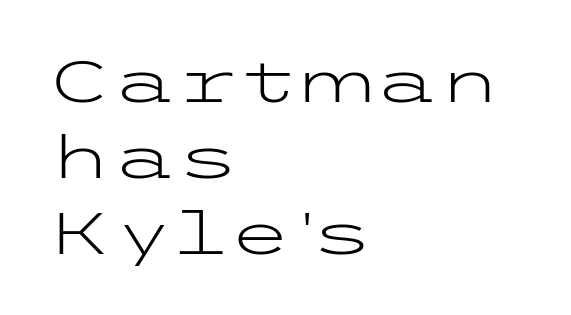
Q: Is the text bold? A: No.
Q: Is the text italic (slanted)? A: No, it is upright.
Q: Is the typeface a serif or a sans-serif typeface? A: Sans-serif.
Q: Is the text underlined? A: No.
Q: How is the paragraph aligned? A: Left-aligned.
Q: Is the spacing between letters normal or unusually wide? A: Normal.
Q: Is the spacing between lines tight, normal or loose? A: Normal.
Q: Width (condensed, normal, or wide)? A: Wide.
Q: Stroke contrast? A: Low.
Q: x-height? A: Medium.
